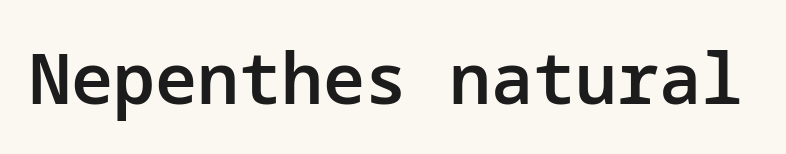
{"serif": "no", "italic": "no", "bold": "semi", "weight": "semibold", "width": "normal", "stroke_contrast": "low", "x_height": "medium", "underline": "no", "letter_spacing": "normal", "letter_spacing_em": 0.0, "glyph_px": 70}
